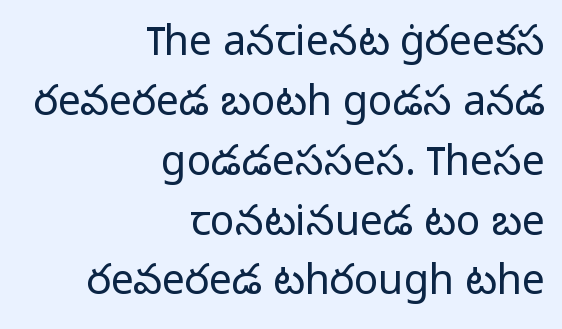
The image shows 41 px light sans-serif type, upright; set right-aligned, normal line spacing (1.46x), normal letter spacing, not underlined; low stroke contrast and a medium x-height.
